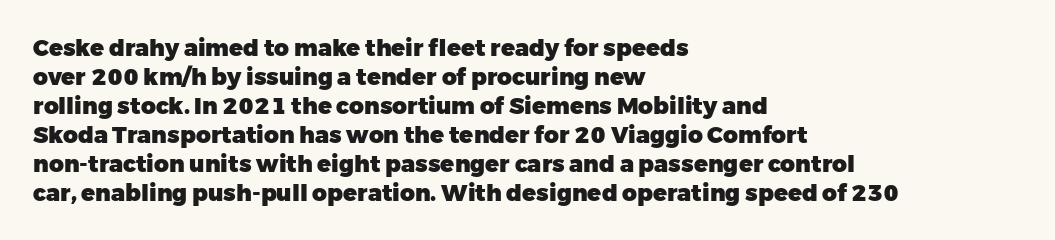
Q: Is the text bold? A: Yes.
Q: Is the text italic (slanted)? A: No, it is upright.
Q: Is the text underlined? A: No.
Q: How is the paragraph aligned? A: Left-aligned.
Q: Is the spacing between letters normal or unusually wide? A: Normal.
Q: Is the spacing between lines tight, normal or loose? A: Normal.
